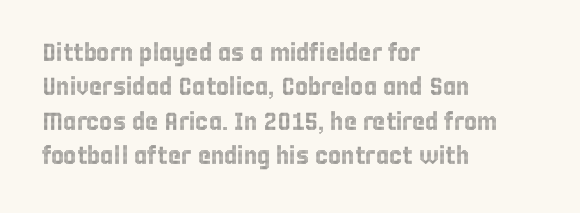
Style check: upright. All the whitespace from short lines collects on the right. Rule under the text: the space is simply empty. Leading matches the norm, producing a regular column.
